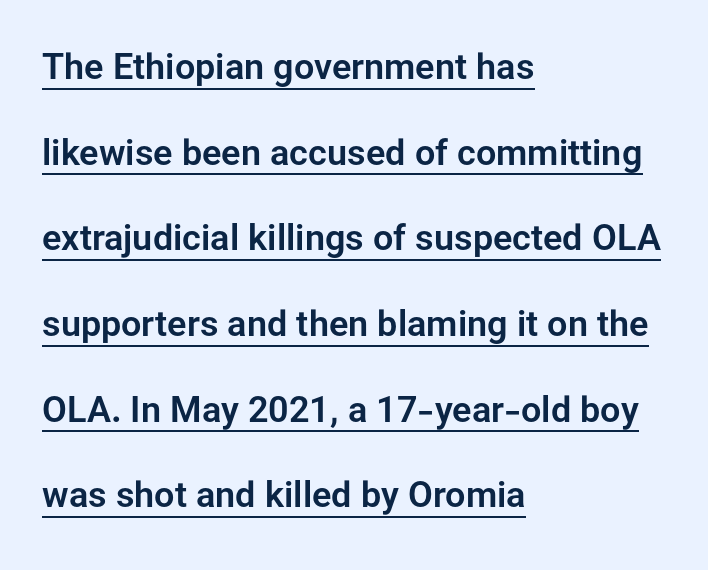
{"serif": "no", "italic": "no", "width": "normal", "stroke_contrast": "low", "x_height": "medium", "monospaced": "no", "underline": "yes", "align": "left", "line_spacing": "loose", "line_spacing_ratio": 2.38, "letter_spacing": "normal", "letter_spacing_em": 0.0, "glyph_px": 36}
